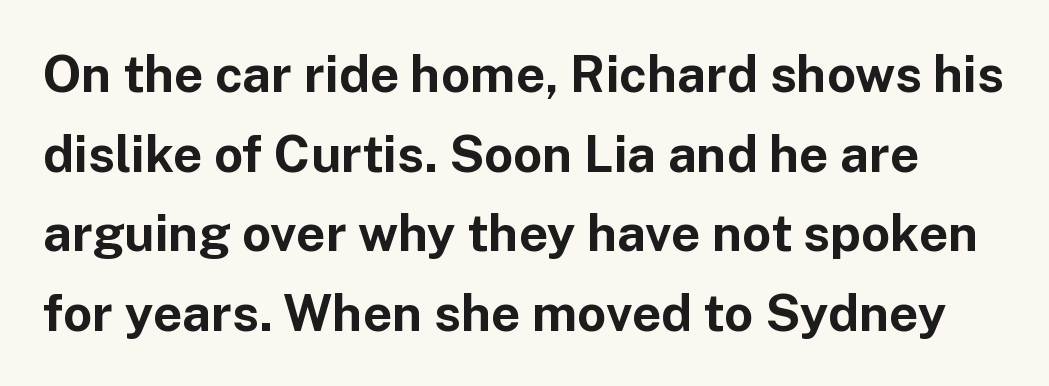
The image shows 51 px bold sans-serif type, upright; set normal line spacing (1.56x), normal letter spacing, not underlined; low stroke contrast and a medium x-height.
